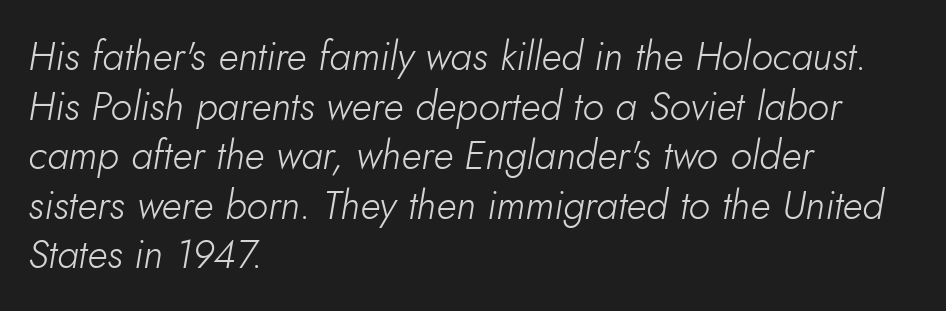
Q: Is the text bold? A: No.
Q: Is the text italic (slanted)? A: Yes, it leans right by about 10 degrees.
Q: Is the text underlined? A: No.
Q: How is the paragraph aligned? A: Left-aligned.
Q: Is the spacing between letters normal or unusually wide? A: Normal.
Q: Width (condensed, normal, or wide)? A: Normal.
Q: Stroke contrast? A: Low.
Q: x-height? A: Small.
Q: Monospaced? A: No.
